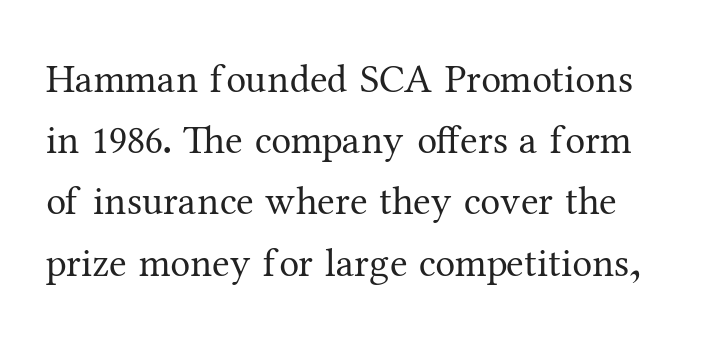
{"serif": "yes", "italic": "no", "bold": "no", "weight": "regular", "width": "normal", "stroke_contrast": "medium", "x_height": "medium", "monospaced": "no", "underline": "no", "line_spacing": "normal", "line_spacing_ratio": 1.53, "letter_spacing": "normal", "letter_spacing_em": 0.0, "glyph_px": 40}
